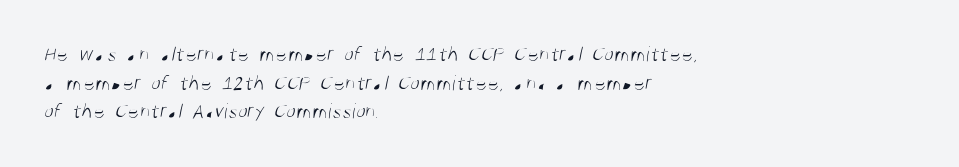
{"bold": "no", "underline": "no", "align": "left", "line_spacing": "normal", "line_spacing_ratio": 1.3, "letter_spacing": "normal", "letter_spacing_em": 0.0, "glyph_px": 22}
